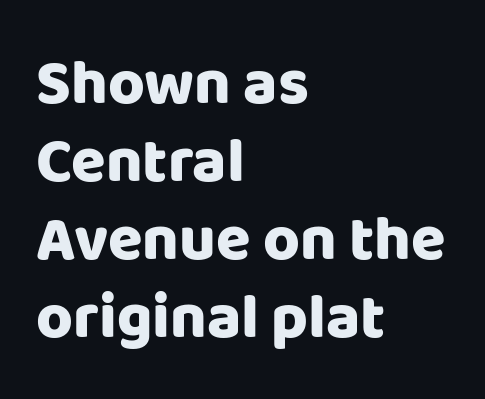
Q: Is the text bold? A: Yes.
Q: Is the text italic (slanted)? A: No, it is upright.
Q: Is the typeface a serif or a sans-serif typeface? A: Sans-serif.
Q: Is the text underlined? A: No.
Q: How is the paragraph aligned? A: Left-aligned.
Q: Is the spacing between letters normal or unusually wide? A: Normal.
Q: Width (condensed, normal, or wide)? A: Normal.
Q: Stroke contrast? A: Low.
Q: x-height? A: Large.
Q: Monospaced? A: No.
